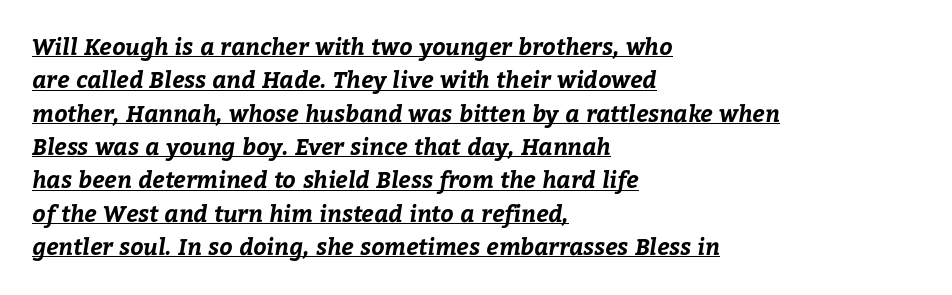
The image shows 23 px bold type; set left-aligned, normal line spacing (1.45x), normal letter spacing, underlined.
